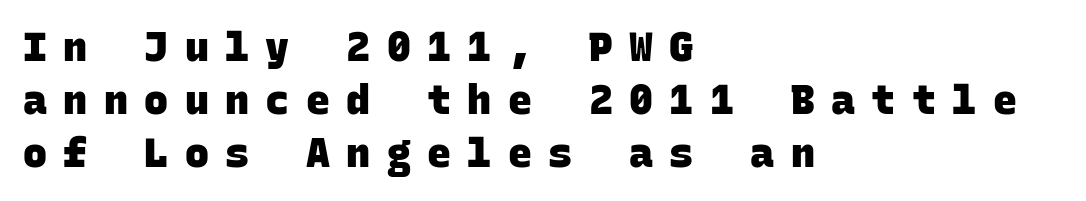
{"serif": "no", "bold": "yes", "weight": "heavy", "width": "normal", "stroke_contrast": "low", "x_height": "large", "monospaced": "yes", "underline": "no", "align": "left", "line_spacing": "normal", "line_spacing_ratio": 1.33, "letter_spacing": "wide", "letter_spacing_em": 0.41, "glyph_px": 40}
